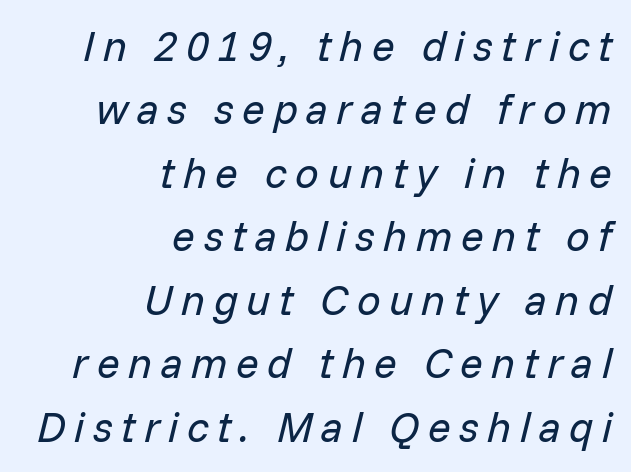
Honestly, the letter spacing is so wide it's the main thing you notice. The baseline area is clear. The ragged edge is on the left, which tells us the setting is flush right. The face used here is proportionally spaced, like ordinary book or web type. Vertical stems look standard width or narrower in stroke.
